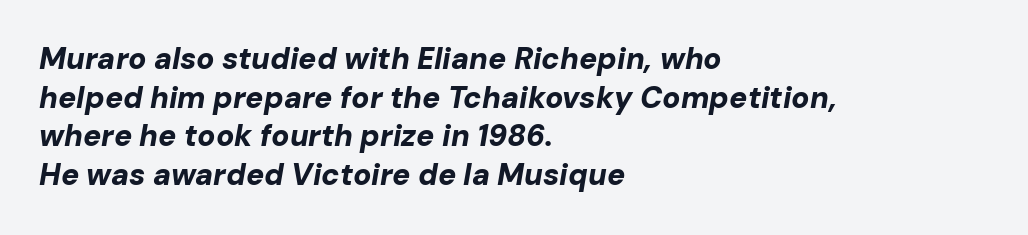
The image shows 30 px bold type, italic (leaning right); set left-aligned, normal line spacing (1.29x), normal letter spacing, not underlined; low stroke contrast and a medium x-height.
